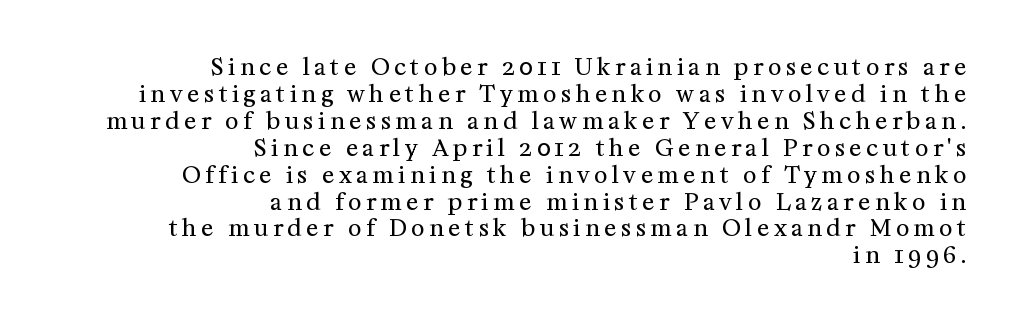
The image shows 23 px text type, upright; set right-aligned, line spacing 1.17x, unusually wide letter spacing (+0.2 em), not underlined.
